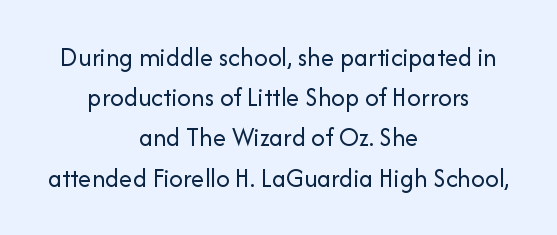
Q: Is the text bold? A: No.
Q: Is the text italic (slanted)? A: No, it is upright.
Q: Is the text underlined? A: No.
Q: How is the paragraph aligned? A: Centered.
Q: Is the spacing between letters normal or unusually wide? A: Normal.
Q: Is the spacing between lines tight, normal or loose? A: Normal.
